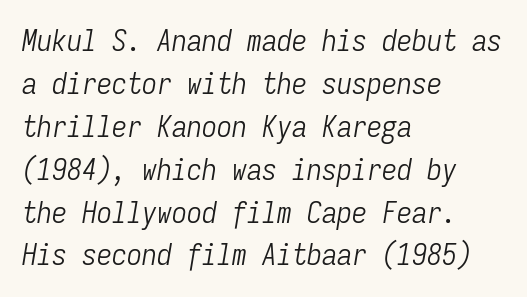
The image shows 30 px light, condensed type, italic (leaning right), monospaced; set left-aligned, normal line spacing (1.43x), normal letter spacing, not underlined; low stroke contrast and a medium x-height.
